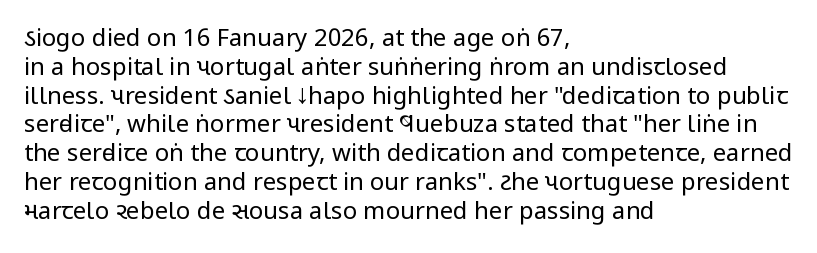
The image shows 24 px text type, upright; set left-aligned, line spacing 1.2x, normal letter spacing, not underlined.
